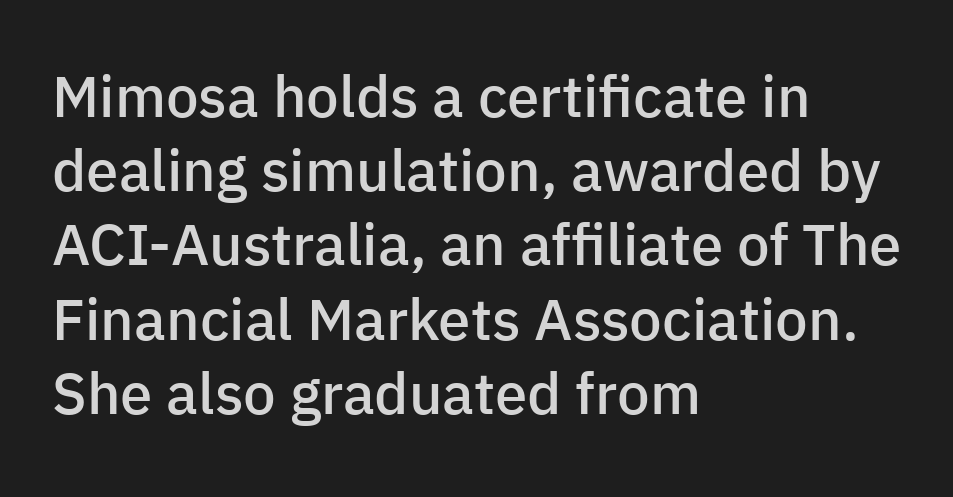
{"serif": "no", "italic": "no", "bold": "semi", "weight": "semibold", "width": "normal", "stroke_contrast": "low", "x_height": "medium", "monospaced": "no", "underline": "no", "align": "left", "line_spacing": "normal", "line_spacing_ratio": 1.28, "letter_spacing": "normal", "letter_spacing_em": 0.0, "glyph_px": 58}
